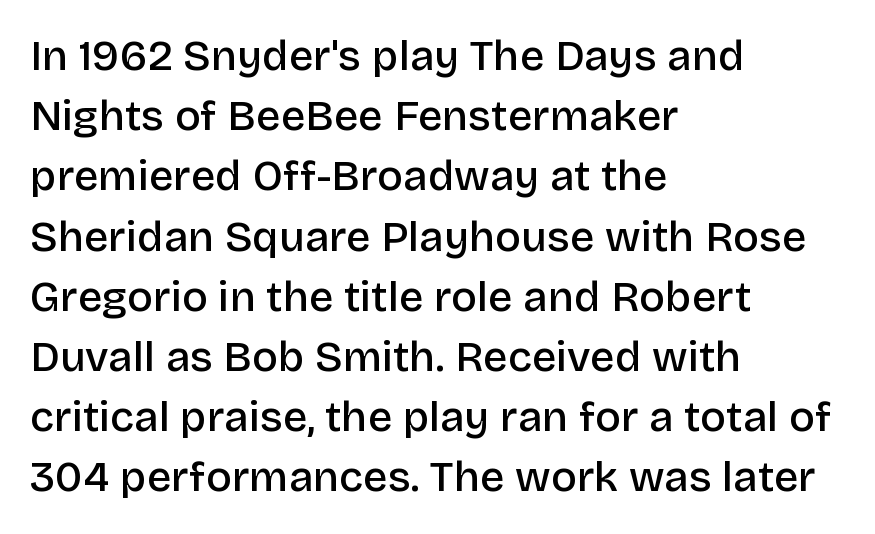
Q: Is the text bold? A: Semi-bold.
Q: Is the text italic (slanted)? A: No, it is upright.
Q: Is the typeface a serif or a sans-serif typeface? A: Sans-serif.
Q: Is the text underlined? A: No.
Q: How is the paragraph aligned? A: Left-aligned.
Q: Is the spacing between letters normal or unusually wide? A: Normal.
Q: Is the spacing between lines tight, normal or loose? A: Normal.
Q: Width (condensed, normal, or wide)? A: Normal.
Q: Stroke contrast? A: Low.
Q: x-height? A: Large.
Q: Monospaced? A: No.
